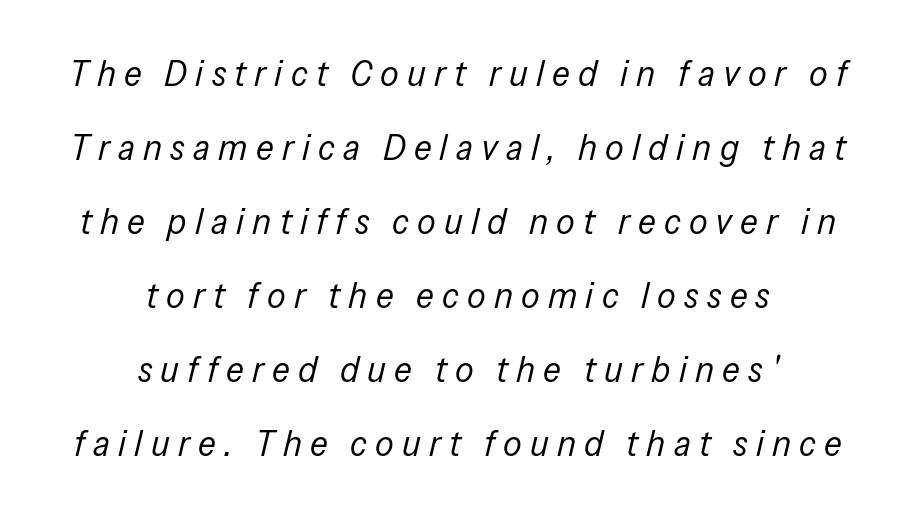
Q: Is the text bold? A: No.
Q: Is the text italic (slanted)? A: Yes, it leans right by about 13 degrees.
Q: Is the text underlined? A: No.
Q: How is the paragraph aligned? A: Centered.
Q: Is the spacing between letters normal or unusually wide? A: Unusually wide.
Q: Is the spacing between lines tight, normal or loose? A: Loose.
Q: Width (condensed, normal, or wide)? A: Condensed.
Q: Stroke contrast? A: Low.
Q: x-height? A: Medium.
Q: Monospaced? A: No.
